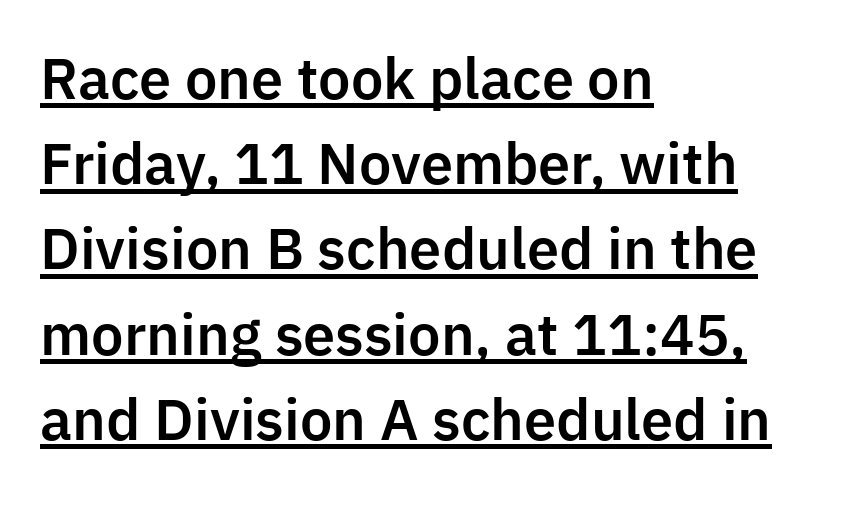
Q: Is the text italic (slanted)? A: No, it is upright.
Q: Is the typeface a serif or a sans-serif typeface? A: Sans-serif.
Q: Is the text underlined? A: Yes.
Q: How is the paragraph aligned? A: Left-aligned.
Q: Is the spacing between letters normal or unusually wide? A: Normal.
Q: Is the spacing between lines tight, normal or loose? A: Normal.
Q: Width (condensed, normal, or wide)? A: Normal.
Q: Stroke contrast? A: Low.
Q: x-height? A: Medium.
Q: Monospaced? A: No.
